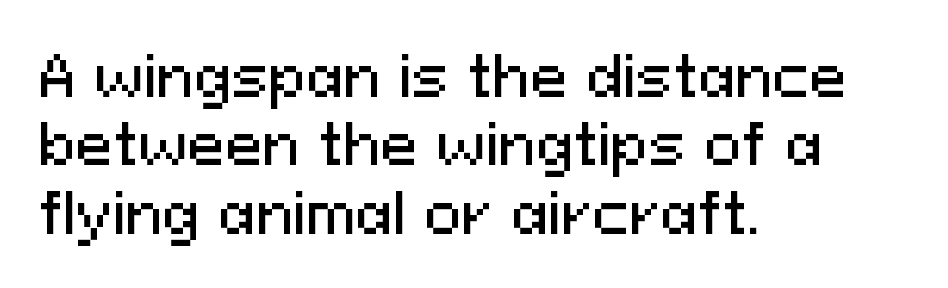
The zone under the glyphs is completely vacant. Nothing unusual about the tracking: characters are spaced as the font intends. Font category for this specimen: sans-serif. Do the characters align in a grid? No, the font is proportional.
